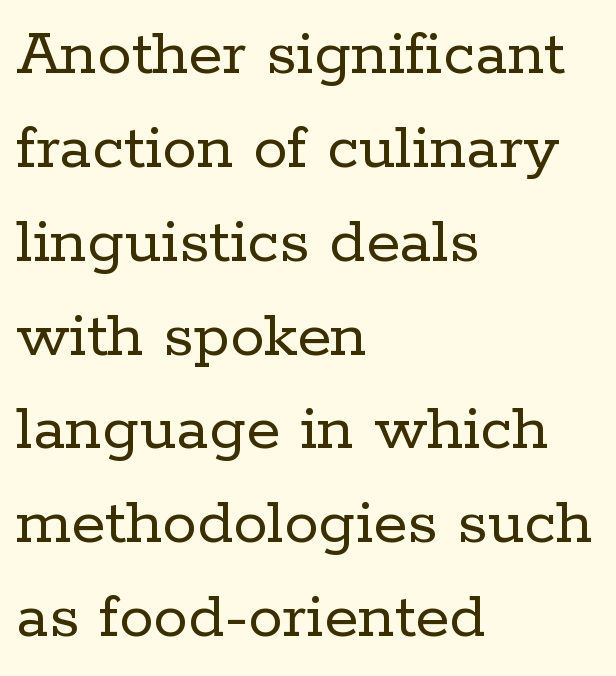
Italic? Not at all — the glyphs are vertical. Summary of weight: not heavy and not bold. The face used here is rendered with its standard letterfit. A bare baseline throughout the passage. A normal amount of white space separates one row of letters from the next. The passage shown is typeset with a serif family.
